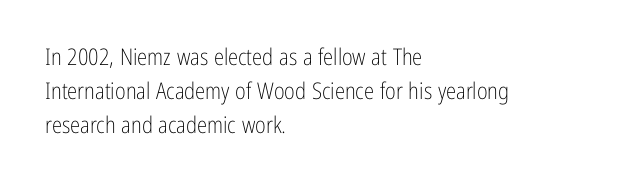
The type sits square on the baseline with zero lean. Stem width sits at or under what a default text font uses. Horizontally, the lines are justified to the leading edge only. This sample keeps an unexceptional amount of space between lines. The space beneath each line is pristine and unruled. There is no visible air inserted between adjacent glyphs.
